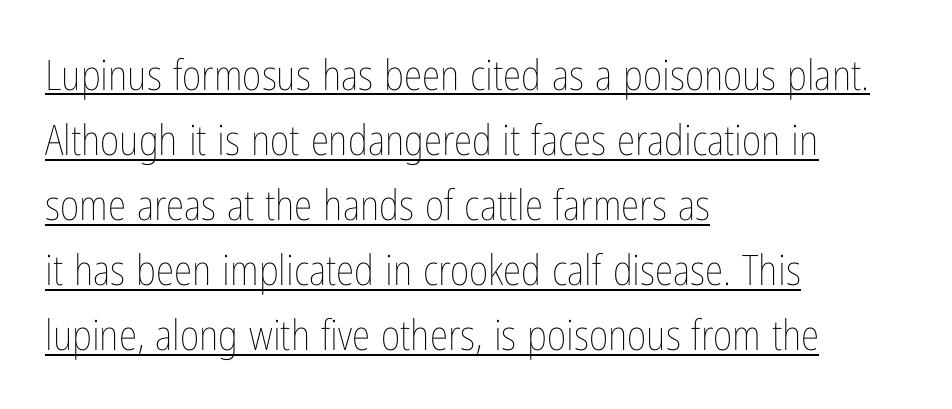
The image shows 42 px thin, condensed type, upright; set left-aligned, normal line spacing (1.55x), normal letter spacing, underlined; low stroke contrast and a medium x-height.
